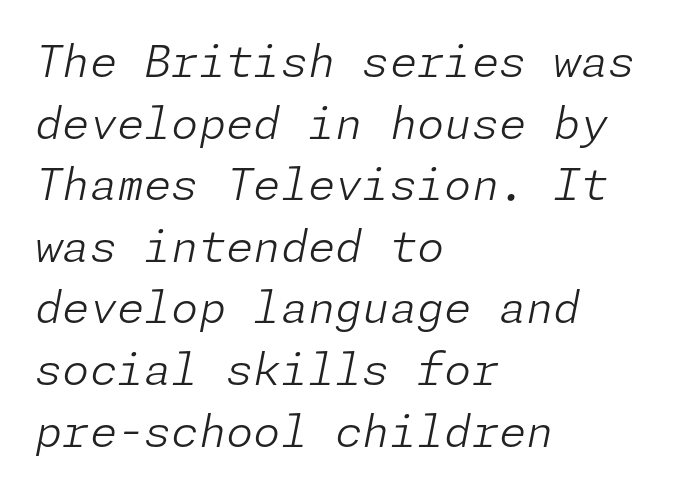
The typesetter chose a ragged-right arrangement here. Descenders hang freely into open space. Horizontal bands of white between lines are of average thickness. Words appear dense and cohesive because spacing is normal. Designer's note — italics engaged. Counters stay open thanks to moderate or lighter strokes.
